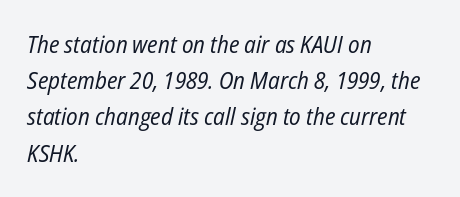
{"italic": "yes", "lean": "right", "slant_degrees": 12, "bold": "no", "underline": "no", "align": "left", "line_spacing": "normal", "line_spacing_ratio": 1.51, "letter_spacing": "normal", "letter_spacing_em": 0.0, "glyph_px": 24}
